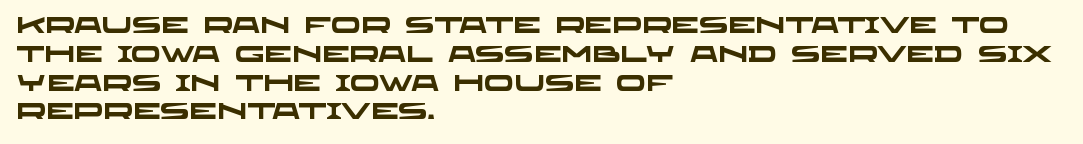
The passage shown is not underscored anywhere. Does the copy run flush right? No — it runs flush left. The rendering keeps characters at their native spacing. Caption: bold face, heavy strokes. Leading matches the norm, producing a regular column.
